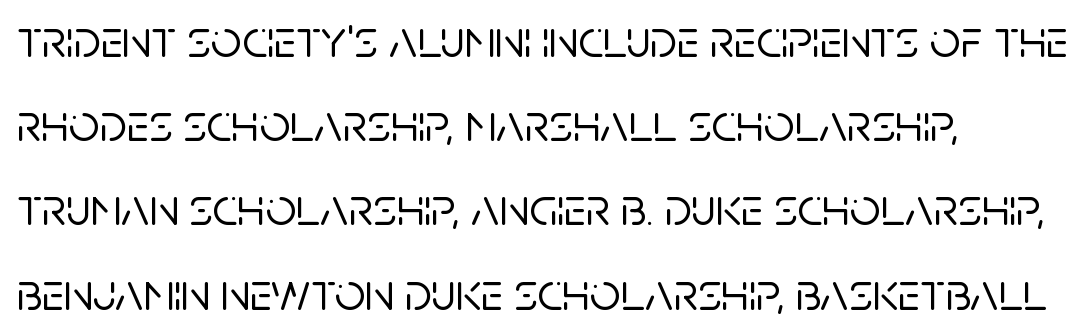
Q: Is the text italic (slanted)? A: No, it is upright.
Q: Is the typeface a serif or a sans-serif typeface? A: Sans-serif.
Q: Is the text underlined? A: No.
Q: How is the paragraph aligned? A: Left-aligned.
Q: Is the spacing between letters normal or unusually wide? A: Normal.
Q: Is the spacing between lines tight, normal or loose? A: Normal.
Q: Width (condensed, normal, or wide)? A: Normal.
Q: Stroke contrast? A: Low.
Q: x-height? A: Large.
Q: Monospaced? A: No.
